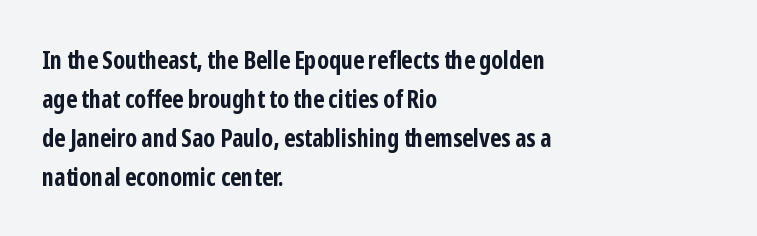
Vertical strokes here are truly vertical. In terms of letterspacing, this is plain default setting. This block has exactly the height ordinary leading produces. Pretty heavy lettering here — definitely bold.
